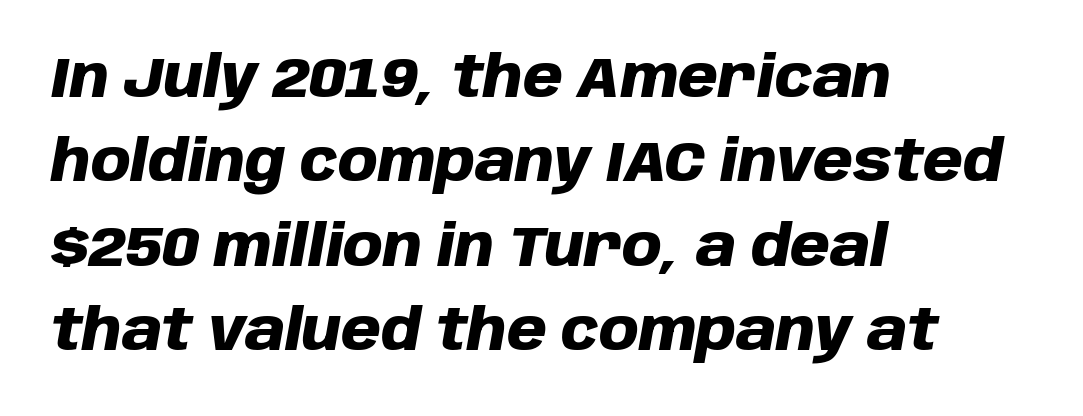
The image shows 57 px heavy type, italic (leaning right); set left-aligned, normal line spacing (1.48x), normal letter spacing, not underlined; low stroke contrast and a large x-height.
